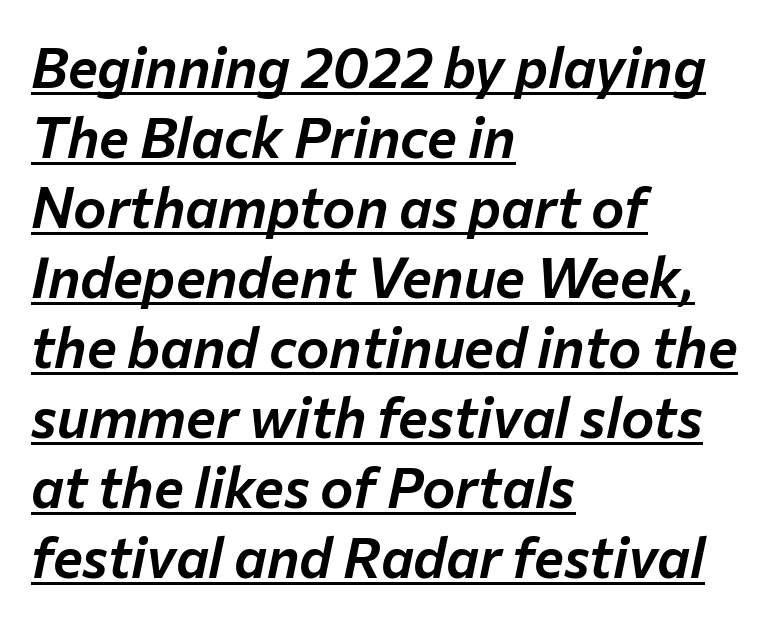
Q: Is the text italic (slanted)? A: Yes, it leans right by about 12 degrees.
Q: Is the text underlined? A: Yes.
Q: How is the paragraph aligned? A: Left-aligned.
Q: Is the spacing between letters normal or unusually wide? A: Normal.
Q: Is the spacing between lines tight, normal or loose? A: Normal.
Q: Width (condensed, normal, or wide)? A: Normal.
Q: Stroke contrast? A: Low.
Q: x-height? A: Medium.
Q: Monospaced? A: No.
